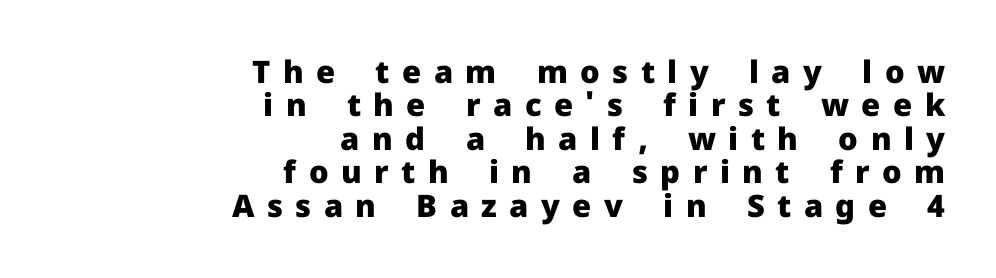
The image shows 31 px heavy sans-serif type, upright; set right-aligned, tight line spacing (1.08x), unusually wide letter spacing (+0.4 em), not underlined; low stroke contrast and a medium x-height.
